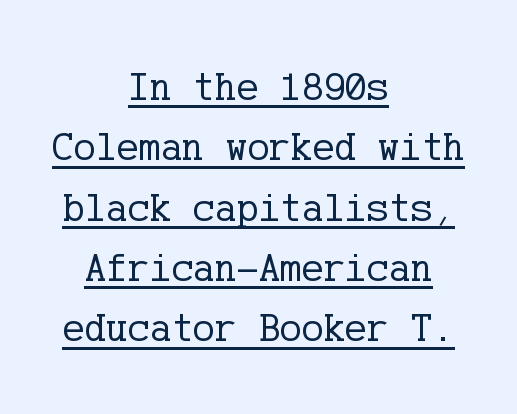
The image shows 41 px regular-weight serif type, upright; set centered, normal line spacing (1.47x), normal letter spacing, underlined; low stroke contrast and a medium x-height.
